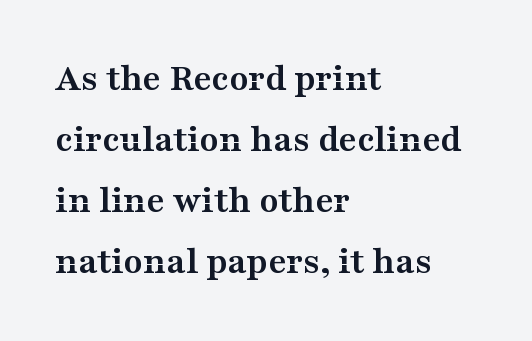
Q: Is the text bold? A: Yes.
Q: Is the text italic (slanted)? A: No, it is upright.
Q: Is the typeface a serif or a sans-serif typeface? A: Serif.
Q: Is the text underlined? A: No.
Q: How is the paragraph aligned? A: Left-aligned.
Q: Is the spacing between letters normal or unusually wide? A: Normal.
Q: Is the spacing between lines tight, normal or loose? A: Normal.
Q: Width (condensed, normal, or wide)? A: Wide.
Q: Stroke contrast? A: Medium.
Q: x-height? A: Medium.
Q: Monospaced? A: No.
